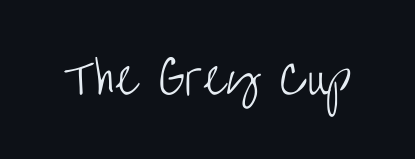
The image shows 44 px light, condensed sans-serif type, upright; set normal letter spacing, not underlined; low stroke contrast and a large x-height.
